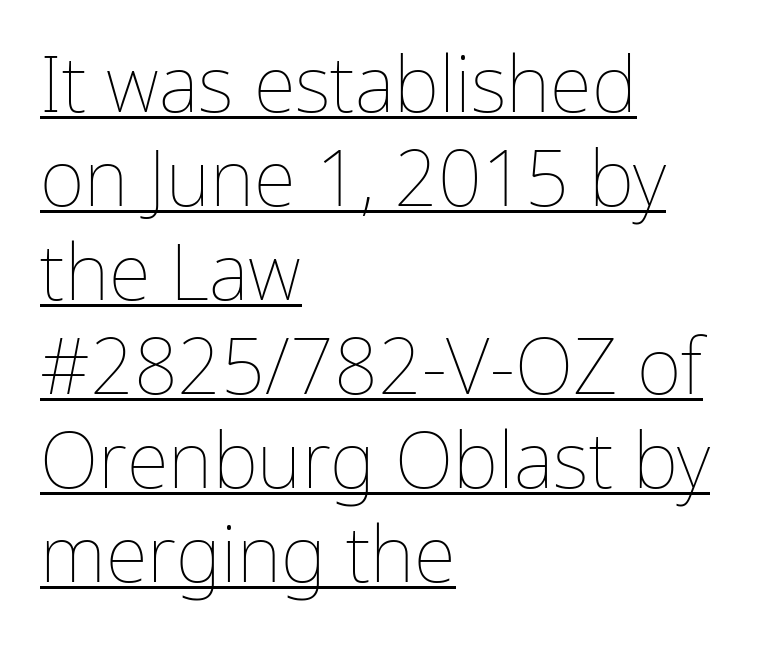
The image shows 77 px thin type, upright; set left-aligned, line spacing 1.22x, normal letter spacing, underlined; low stroke contrast and a medium x-height.
